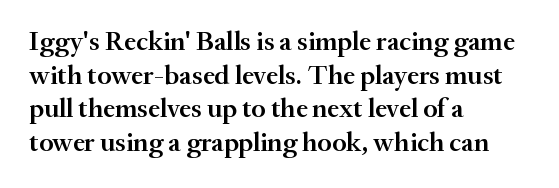
The image shows 27 px text type, upright; set left-aligned, normal line spacing (1.25x), normal letter spacing, not underlined.
